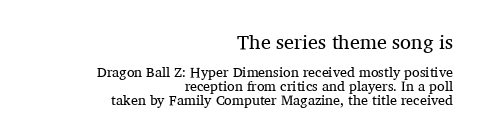
The image shows 20 px text type, upright; set right-aligned, tight line spacing (0.97x), normal letter spacing, not underlined; the first (top) block is 1.43x larger.
